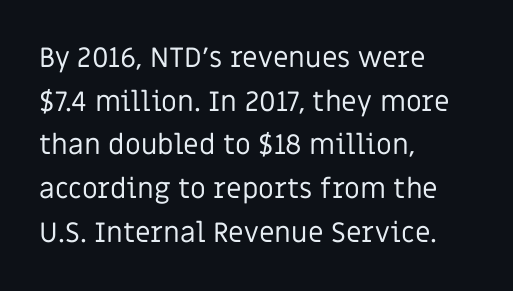
This sample uses plain, unmodified letter spacing. Nobody drew a line under any word here. This rendering employs a face without finishing strokes, i.e., a sans-serif. No chunkiness to these letters — they're not bold. Visually the block forms a straight wall on the left and a jagged coastline on the right.
